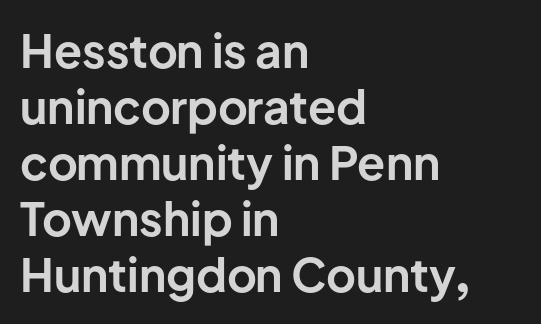
{"serif": "no", "italic": "no", "bold": "yes", "weight": "bold", "width": "normal", "stroke_contrast": "low", "x_height": "medium", "monospaced": "no", "underline": "no", "align": "left", "line_spacing_ratio": 1.22, "letter_spacing": "normal", "letter_spacing_em": 0.0, "glyph_px": 46}
